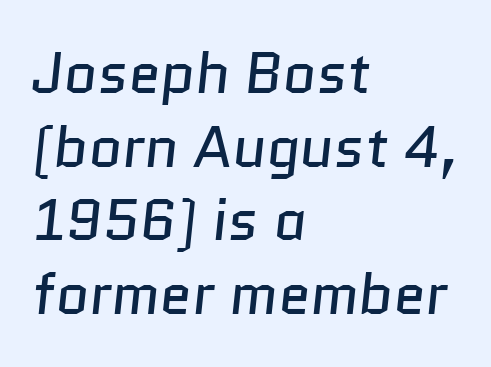
{"serif": "no", "bold": "no", "weight": "regular", "width": "normal", "stroke_contrast": "low", "x_height": "medium", "monospaced": "no", "underline": "no", "align": "left", "line_spacing": "normal", "line_spacing_ratio": 1.27, "letter_spacing": "normal", "letter_spacing_em": 0.0, "glyph_px": 58}
